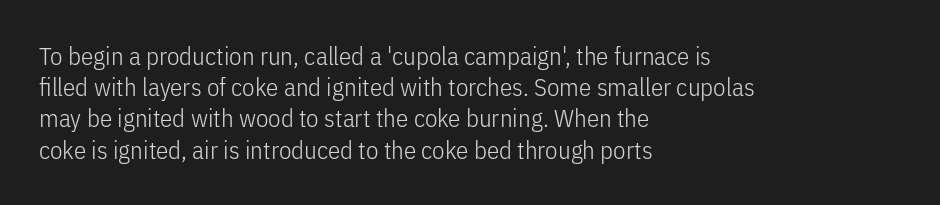
Q: Is the text bold? A: No.
Q: Is the text italic (slanted)? A: No, it is upright.
Q: Is the text underlined? A: No.
Q: How is the paragraph aligned? A: Left-aligned.
Q: Is the spacing between letters normal or unusually wide? A: Normal.
Q: Is the spacing between lines tight, normal or loose? A: Normal.
